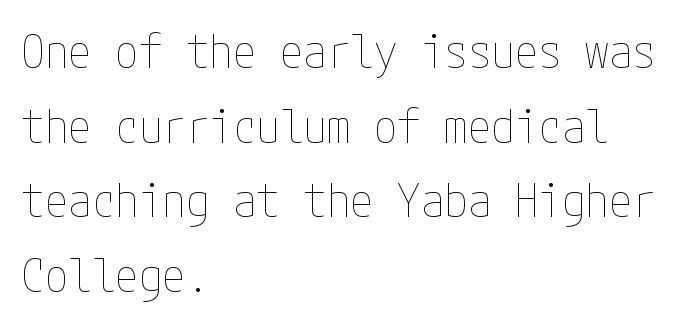
Q: Is the text bold? A: No.
Q: Is the text italic (slanted)? A: No, it is upright.
Q: Is the text underlined? A: No.
Q: How is the paragraph aligned? A: Left-aligned.
Q: Is the spacing between letters normal or unusually wide? A: Normal.
Q: Is the spacing between lines tight, normal or loose? A: Normal.
Q: Width (condensed, normal, or wide)? A: Condensed.
Q: Stroke contrast? A: Low.
Q: x-height? A: Medium.
